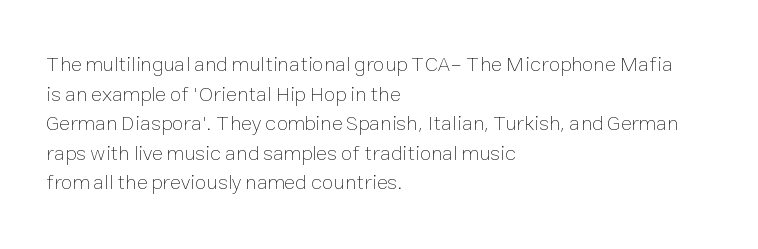
Quick note: underline off. Do the letters lean? They stand straight. The text block is weighted toward the left margin, trailing off unevenly rightward. This rendering leaves character spacing at its baseline value. Vertical spacing — default.
